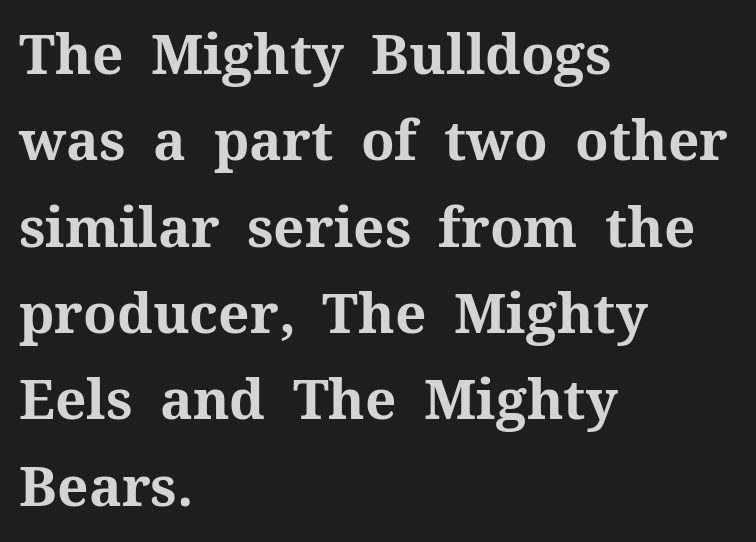
Q: Is the text bold? A: Yes.
Q: Is the text italic (slanted)? A: No, it is upright.
Q: Is the typeface a serif or a sans-serif typeface? A: Serif.
Q: Is the text underlined? A: No.
Q: How is the paragraph aligned? A: Left-aligned.
Q: Is the spacing between letters normal or unusually wide? A: Normal.
Q: Is the spacing between lines tight, normal or loose? A: Normal.
Q: Width (condensed, normal, or wide)? A: Normal.
Q: Stroke contrast? A: Medium.
Q: x-height? A: Medium.
Q: Monospaced? A: No.
